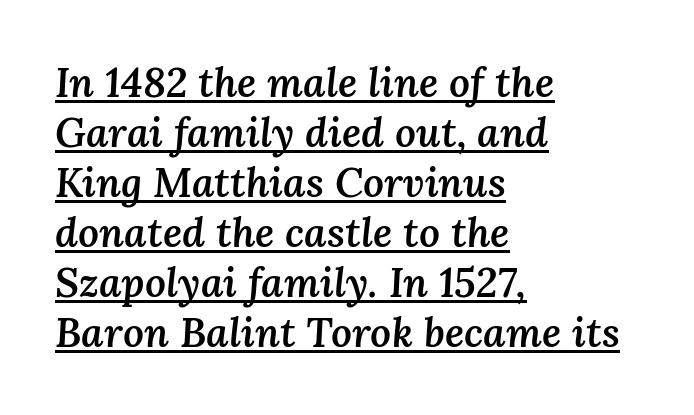
Somebody hit Ctrl+U on this one — the words are underlined. You could not count columns in this text — the font is proportionally spaced. No extra tracking has been applied to these lines. This is oblique type, the kind used for emphasis or titles. The rendering anchors every line to the left-hand side. Strokes here are thickened, but only to semibold level.
